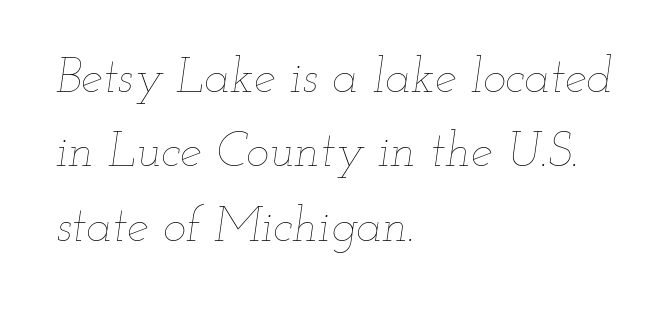
Q: Is the text bold? A: No.
Q: Is the text italic (slanted)? A: Yes, it leans right by about 12 degrees.
Q: Is the text underlined? A: No.
Q: How is the paragraph aligned? A: Left-aligned.
Q: Is the spacing between letters normal or unusually wide? A: Normal.
Q: Is the spacing between lines tight, normal or loose? A: Normal.
Q: Width (condensed, normal, or wide)? A: Wide.
Q: Stroke contrast? A: Low.
Q: x-height? A: Small.
Q: Monospaced? A: No.
